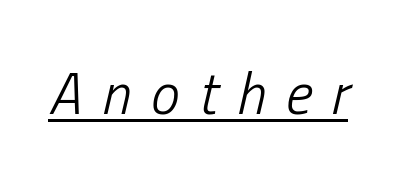
Q: Is the text bold? A: No.
Q: Is the text italic (slanted)? A: Yes, it leans right by about 13 degrees.
Q: Is the text underlined? A: Yes.
Q: Is the spacing between letters normal or unusually wide? A: Unusually wide.
Q: Width (condensed, normal, or wide)? A: Condensed.
Q: Stroke contrast? A: Low.
Q: x-height? A: Medium.
Q: Monospaced? A: No.
